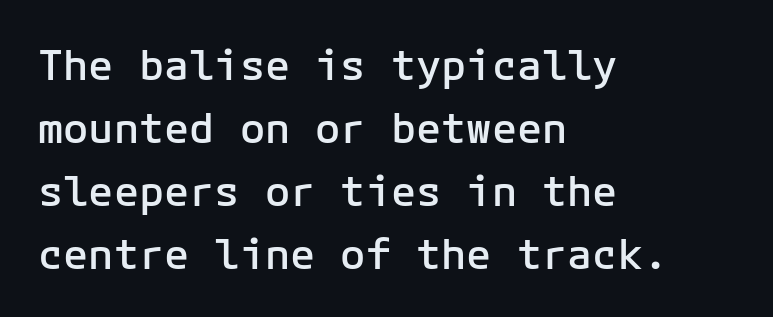
Q: Is the text bold? A: Semi-bold.
Q: Is the text italic (slanted)? A: No, it is upright.
Q: Is the typeface a serif or a sans-serif typeface? A: Sans-serif.
Q: Is the text underlined? A: No.
Q: How is the paragraph aligned? A: Left-aligned.
Q: Is the spacing between letters normal or unusually wide? A: Normal.
Q: Is the spacing between lines tight, normal or loose? A: Normal.
Q: Width (condensed, normal, or wide)? A: Normal.
Q: Stroke contrast? A: Low.
Q: x-height? A: Medium.
Q: Monospaced? A: Yes.
